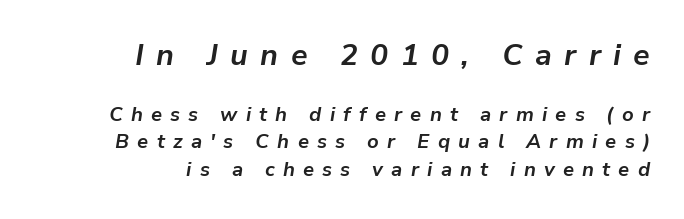
Interline gaps are of average width in this sample. Horizontal alignment here is rightward, an uncommon choice for prose. A bare baseline throughout the passage. These lines are rendered in a variable-pitch font.
